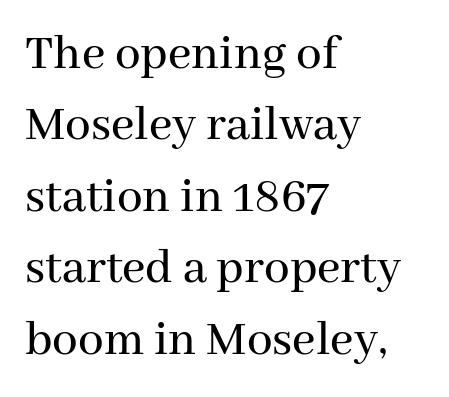
{"serif": "yes", "italic": "no", "width": "normal", "stroke_contrast": "medium", "x_height": "medium", "monospaced": "no", "underline": "no", "align": "left", "line_spacing": "normal", "line_spacing_ratio": 1.4, "letter_spacing": "normal", "letter_spacing_em": 0.0, "glyph_px": 51}
